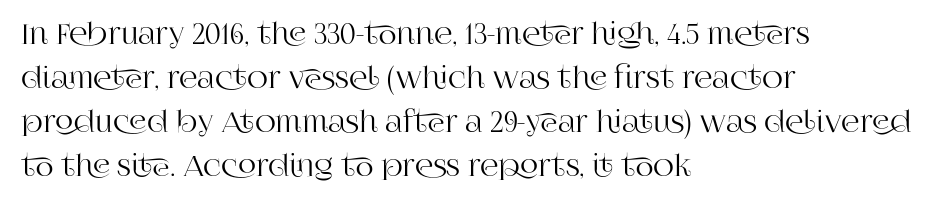
The image shows 29 px serif type, upright; set left-aligned, normal line spacing (1.52x), normal letter spacing, not underlined; high stroke contrast and a large x-height.
